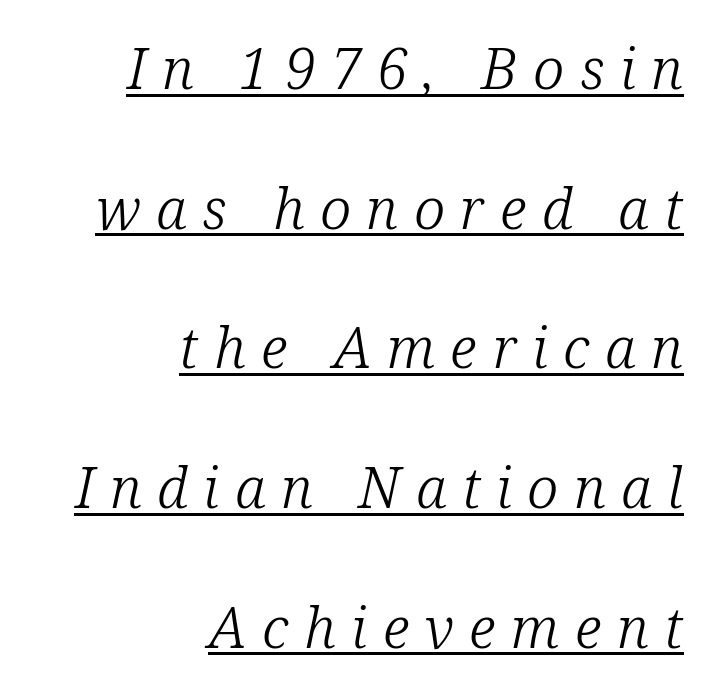
Bold? No — there's no thickening of the strokes. These lines stand farther apart than default settings would place them. Inter-character spacing is expanded well beyond the font's built-in metrics. Style check: oblique. Caption: multi-line text, flush right, ragged left.
